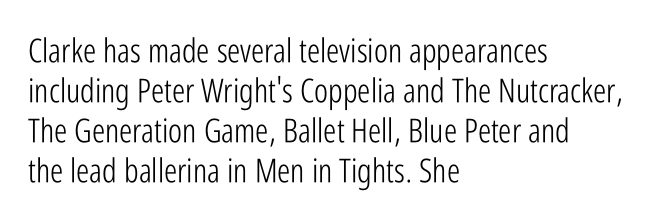
The image shows 33 px light, condensed sans-serif type, upright; set left-aligned, line spacing 1.21x, normal letter spacing, not underlined; low stroke contrast and a medium x-height.
